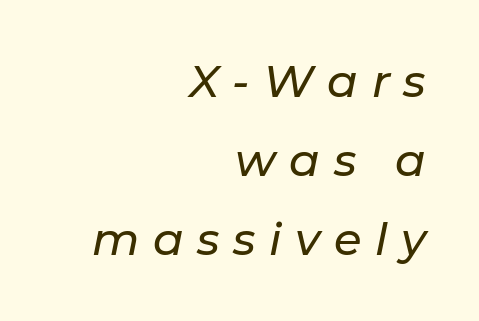
The line texture is sparse and dotted thanks to wide tracking. The text block is weighted toward the right margin, trailing off unevenly leftward. Bare-footed words on every line. These lines are rendered in a variable-pitch font.
